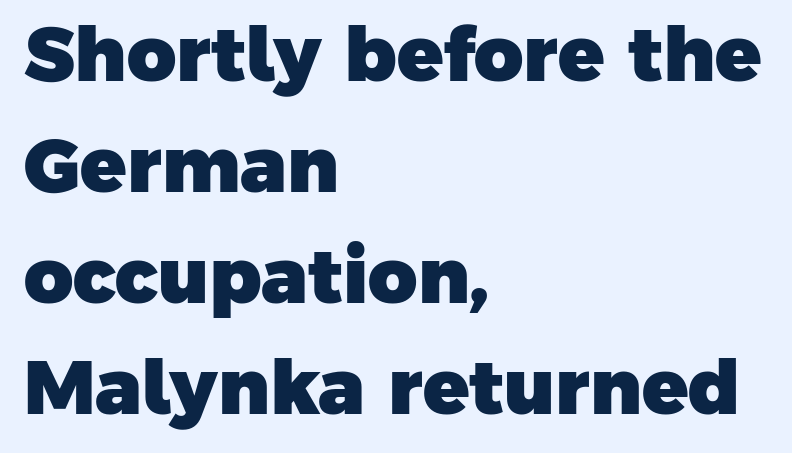
{"serif": "no", "bold": "yes", "weight": "heavy", "width": "normal", "stroke_contrast": "low", "x_height": "medium", "monospaced": "no", "underline": "no", "align": "left", "line_spacing": "normal", "line_spacing_ratio": 1.46, "letter_spacing": "normal", "letter_spacing_em": 0.0, "glyph_px": 76}
